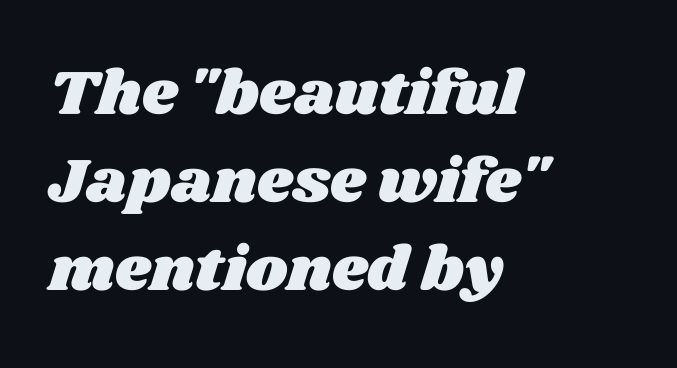
The image shows 63 px wide type; set left-aligned, normal line spacing (1.4x), normal letter spacing, not underlined; medium stroke contrast and a large x-height.
